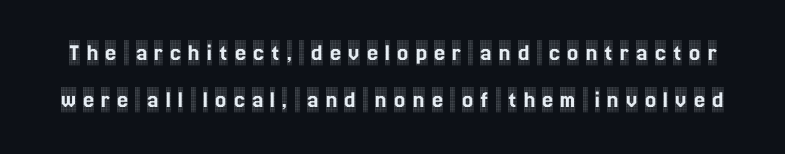
{"italic": "no", "underline": "no", "line_spacing": "loose", "line_spacing_ratio": 1.9, "letter_spacing": "wide", "letter_spacing_em": 0.28, "glyph_px": 25}
